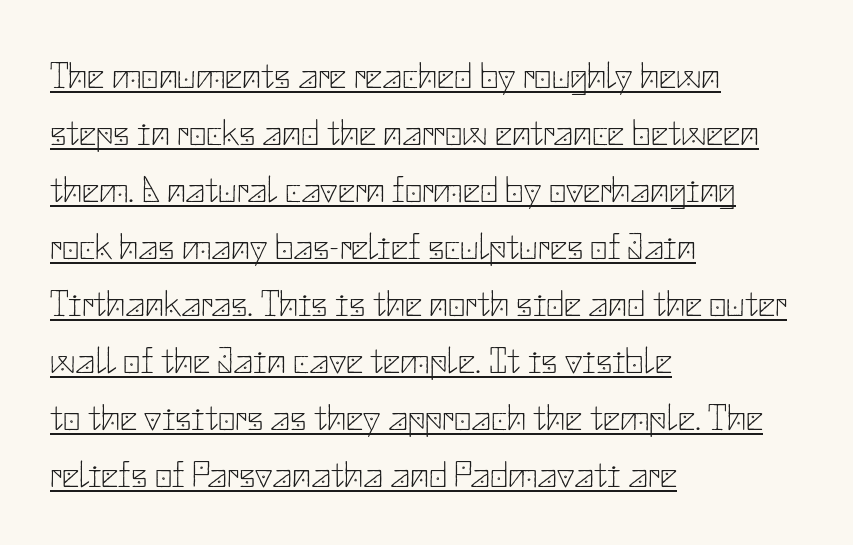
Q: Is the text bold? A: No.
Q: Is the text italic (slanted)? A: No, it is upright.
Q: Is the typeface a serif or a sans-serif typeface? A: Sans-serif.
Q: Is the text underlined? A: Yes.
Q: How is the paragraph aligned? A: Left-aligned.
Q: Is the spacing between letters normal or unusually wide? A: Normal.
Q: Is the spacing between lines tight, normal or loose? A: Normal.
Q: Width (condensed, normal, or wide)? A: Normal.
Q: Stroke contrast? A: Low.
Q: x-height? A: Small.
